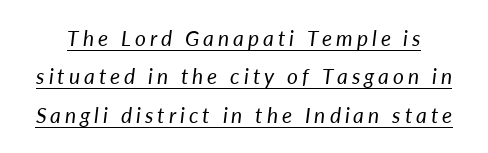
This sample carries an underscore along the baseline area. Weight: regular or lighter. Compared with ordinary roman type, these characters are visibly tilted.
